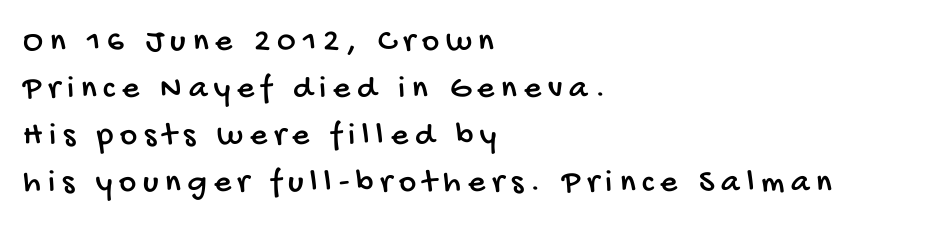
Q: Is the typeface a serif or a sans-serif typeface? A: Sans-serif.
Q: Is the text underlined? A: No.
Q: How is the paragraph aligned? A: Left-aligned.
Q: Is the spacing between letters normal or unusually wide? A: Unusually wide.
Q: Is the spacing between lines tight, normal or loose? A: Normal.
Q: Width (condensed, normal, or wide)? A: Condensed.
Q: Stroke contrast? A: Low.
Q: x-height? A: Large.
Q: Monospaced? A: No.
